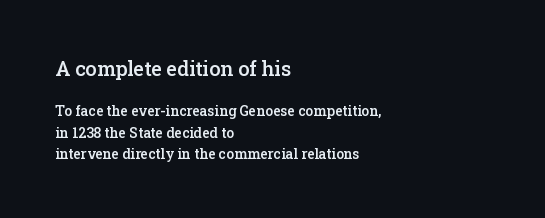
These two chunks differ in scale, with the top chunk taking the larger measure. Leading: standard. Glyph-to-glyph distance matches everyday printed text. Its strokes are somewhat broadened, the hallmark of semibold type.
